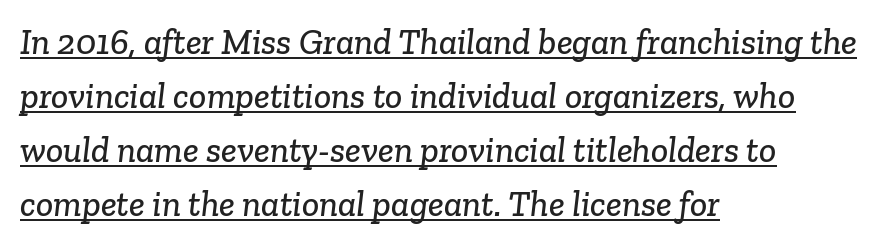
{"serif": "yes", "width": "normal", "stroke_contrast": "low", "x_height": "medium", "monospaced": "no", "underline": "yes", "align": "left", "line_spacing": "normal", "line_spacing_ratio": 1.5, "letter_spacing": "normal", "letter_spacing_em": 0.0, "glyph_px": 36}
